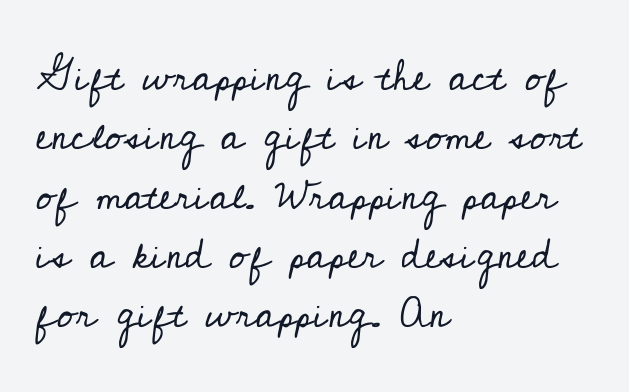
Q: Is the text bold? A: No.
Q: Is the text italic (slanted)? A: Yes.
Q: Is the typeface a serif or a sans-serif typeface? A: Serif.
Q: Is the text underlined? A: No.
Q: How is the paragraph aligned? A: Left-aligned.
Q: Is the spacing between letters normal or unusually wide? A: Normal.
Q: Is the spacing between lines tight, normal or loose? A: Normal.
Q: Width (condensed, normal, or wide)? A: Normal.
Q: Stroke contrast? A: Low.
Q: x-height? A: Small.
Q: Monospaced? A: No.
